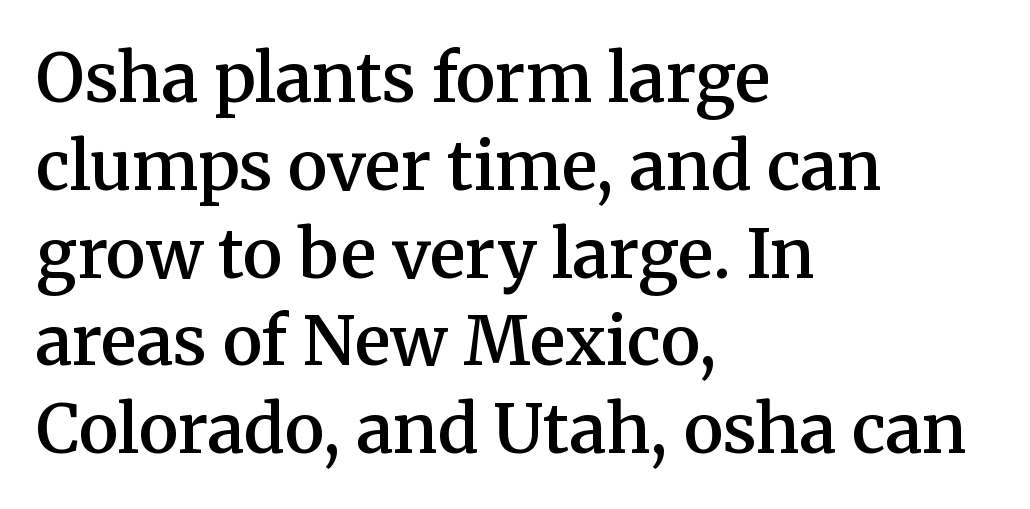
{"serif": "yes", "italic": "no", "bold": "semi", "weight": "semibold", "width": "normal", "stroke_contrast": "medium", "x_height": "medium", "monospaced": "no", "underline": "no", "align": "left", "line_spacing": "normal", "line_spacing_ratio": 1.31, "letter_spacing": "normal", "letter_spacing_em": 0.0, "glyph_px": 67}
